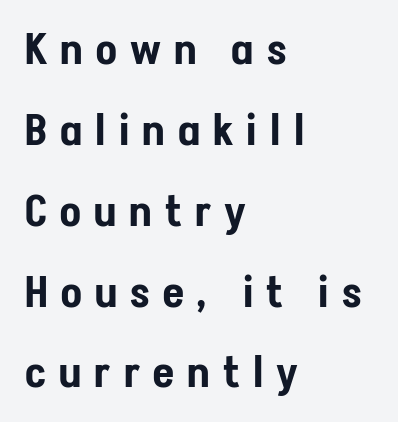
Q: Is the text italic (slanted)? A: No, it is upright.
Q: Is the typeface a serif or a sans-serif typeface? A: Sans-serif.
Q: Is the text underlined? A: No.
Q: How is the paragraph aligned? A: Left-aligned.
Q: Is the spacing between letters normal or unusually wide? A: Unusually wide.
Q: Width (condensed, normal, or wide)? A: Condensed.
Q: Stroke contrast? A: Low.
Q: x-height? A: Medium.
Q: Monospaced? A: No.
